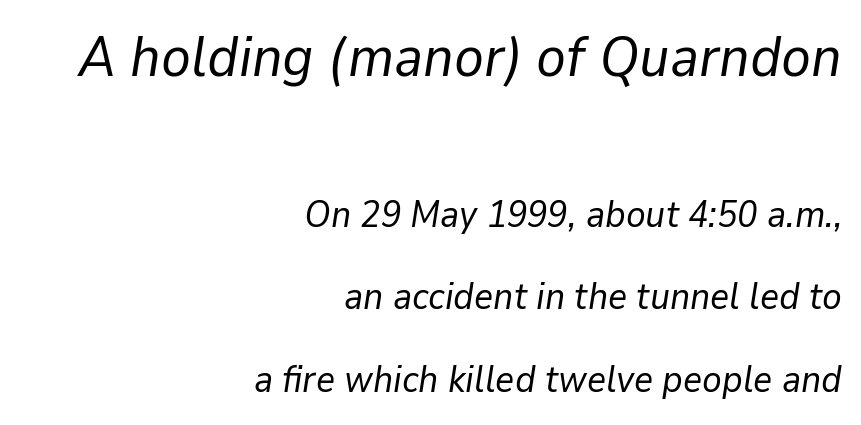
The image shows 56 px regular-weight type, italic (leaning right); set right-aligned, loose line spacing (2.23x), normal letter spacing, not underlined; the first (top) block is 1.51x larger; low stroke contrast and a medium x-height.
